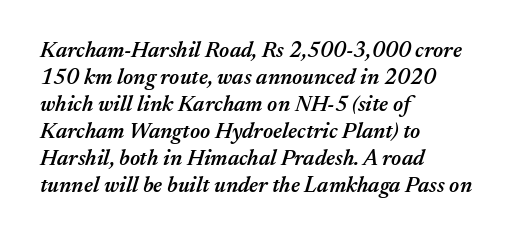
The image shows 22 px text type, italic (leaning right); set left-aligned, line spacing 1.23x, normal letter spacing, not underlined.
